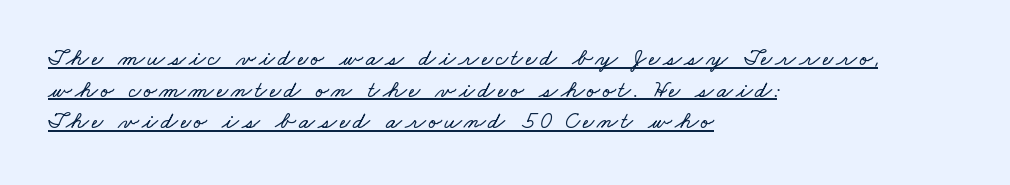
In terms of leading, this rendering sits right in the middle. Left-aligned paragraph, ragged on the right. Emphasis is given by a line drawn under the lettering.
